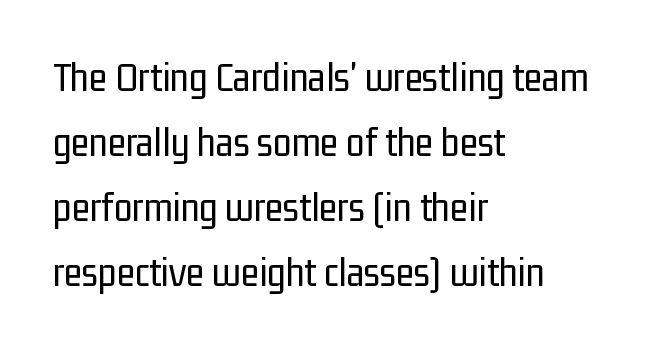
{"serif": "no", "italic": "no", "bold": "no", "weight": "regular", "width": "condensed", "stroke_contrast": "low", "x_height": "medium", "monospaced": "no", "underline": "no", "align": "left", "line_spacing": "normal", "line_spacing_ratio": 1.55, "letter_spacing": "normal", "letter_spacing_em": 0.0, "glyph_px": 42}
